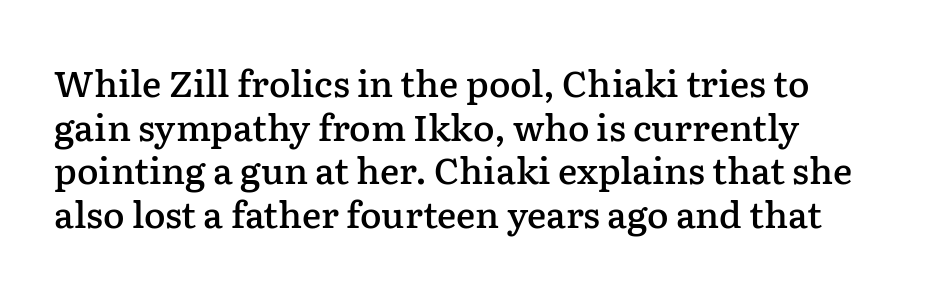
Q: Is the text bold? A: Semi-bold.
Q: Is the text italic (slanted)? A: No, it is upright.
Q: Is the typeface a serif or a sans-serif typeface? A: Serif.
Q: Is the text underlined? A: No.
Q: Is the spacing between letters normal or unusually wide? A: Normal.
Q: Width (condensed, normal, or wide)? A: Normal.
Q: Stroke contrast? A: Low.
Q: x-height? A: Medium.
Q: Monospaced? A: No.
